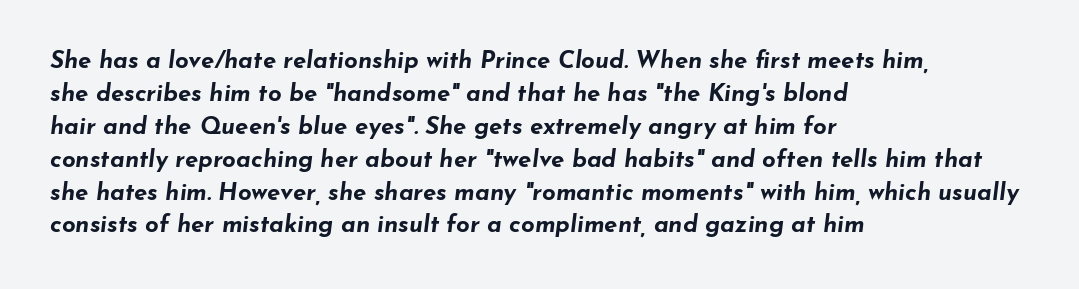
The image shows 24 px bold type, italic (leaning right); set left-aligned, normal line spacing (1.37x), normal letter spacing, not underlined.
